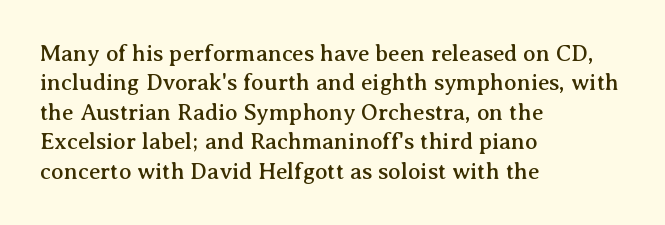
Q: Is the text italic (slanted)? A: No, it is upright.
Q: Is the text underlined? A: No.
Q: How is the paragraph aligned? A: Left-aligned.
Q: Is the spacing between letters normal or unusually wide? A: Normal.
Q: Is the spacing between lines tight, normal or loose? A: Normal.
